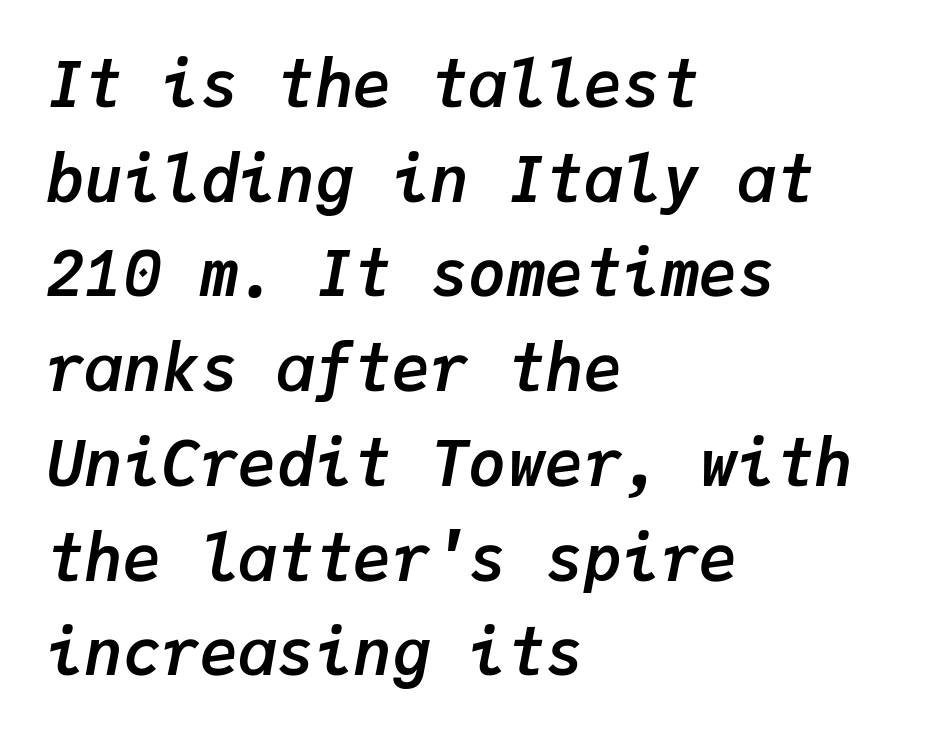
Q: Is the text bold? A: Yes.
Q: Is the text italic (slanted)? A: Yes, it leans right by about 9 degrees.
Q: Is the text underlined? A: No.
Q: How is the paragraph aligned? A: Left-aligned.
Q: Is the spacing between letters normal or unusually wide? A: Normal.
Q: Is the spacing between lines tight, normal or loose? A: Normal.
Q: Width (condensed, normal, or wide)? A: Normal.
Q: Stroke contrast? A: Low.
Q: x-height? A: Medium.
Q: Monospaced? A: Yes.
